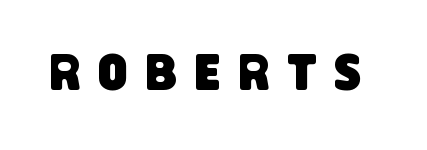
Q: Is the typeface a serif or a sans-serif typeface? A: Sans-serif.
Q: Is the text underlined? A: No.
Q: Is the spacing between letters normal or unusually wide? A: Unusually wide.
Q: Width (condensed, normal, or wide)? A: Condensed.
Q: Stroke contrast? A: Low.
Q: x-height? A: Large.
Q: Monospaced? A: No.
